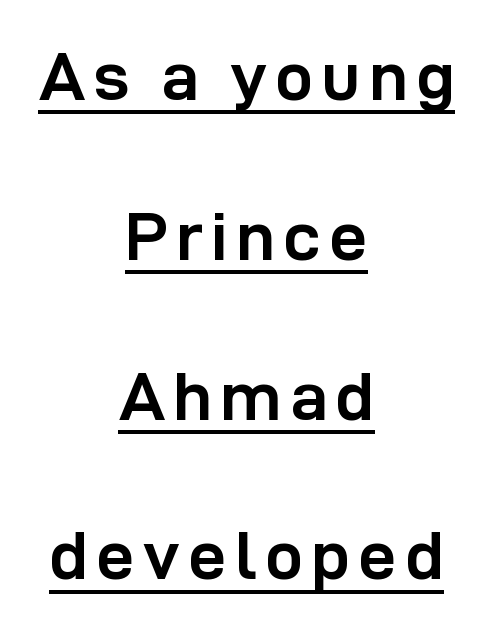
A typographer would call this underscored text. The lines in this sample share a center point and differ in where they start and stop. A roman cut, with each character standing at attention. Vertical spacing — loose. This is heavy type, rendered in bold. Serif or sans? Sans — the stroke terminals are bare.
